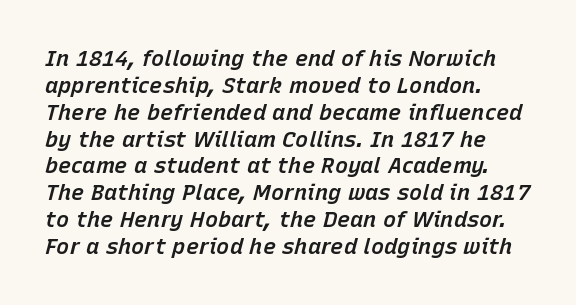
Q: Is the text bold? A: Semi-bold.
Q: Is the text italic (slanted)? A: Yes, it leans right by about 15 degrees.
Q: Is the text underlined? A: No.
Q: Is the spacing between letters normal or unusually wide? A: Normal.
